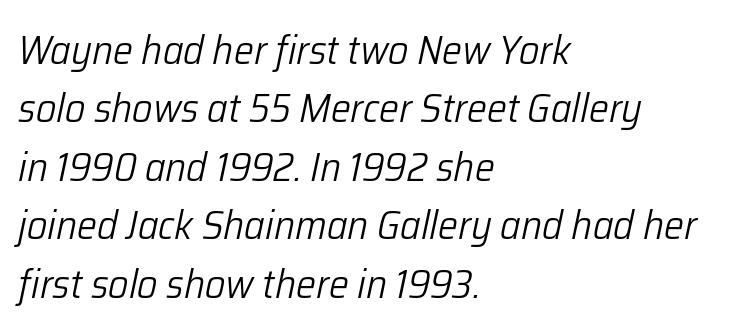
{"italic": "yes", "lean": "right", "slant_degrees": 12, "bold": "no", "weight": "light", "width": "normal", "stroke_contrast": "low", "x_height": "medium", "monospaced": "no", "underline": "no", "align": "left", "line_spacing": "normal", "line_spacing_ratio": 1.46, "letter_spacing": "normal", "letter_spacing_em": 0.0, "glyph_px": 40}
